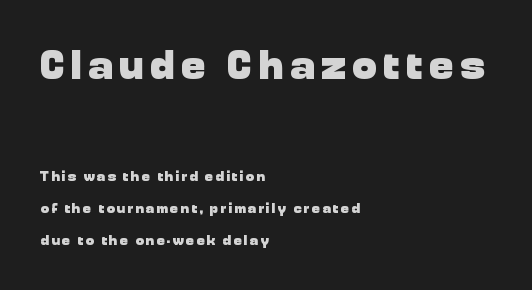
Q: Is the text bold? A: Yes.
Q: Is the text italic (slanted)? A: No, it is upright.
Q: Is the typeface a serif or a sans-serif typeface? A: Sans-serif.
Q: Is the text underlined? A: No.
Q: How is the paragraph aligned? A: Left-aligned.
Q: Is the spacing between lines tight, normal or loose? A: Loose.
Q: Which block of text is set in a larger size, the first (top) or the second (bottom)? A: The first (top) one.
Q: Width (condensed, normal, or wide)? A: Normal.
Q: Stroke contrast? A: Low.
Q: x-height? A: Medium.
Q: Monospaced? A: No.
